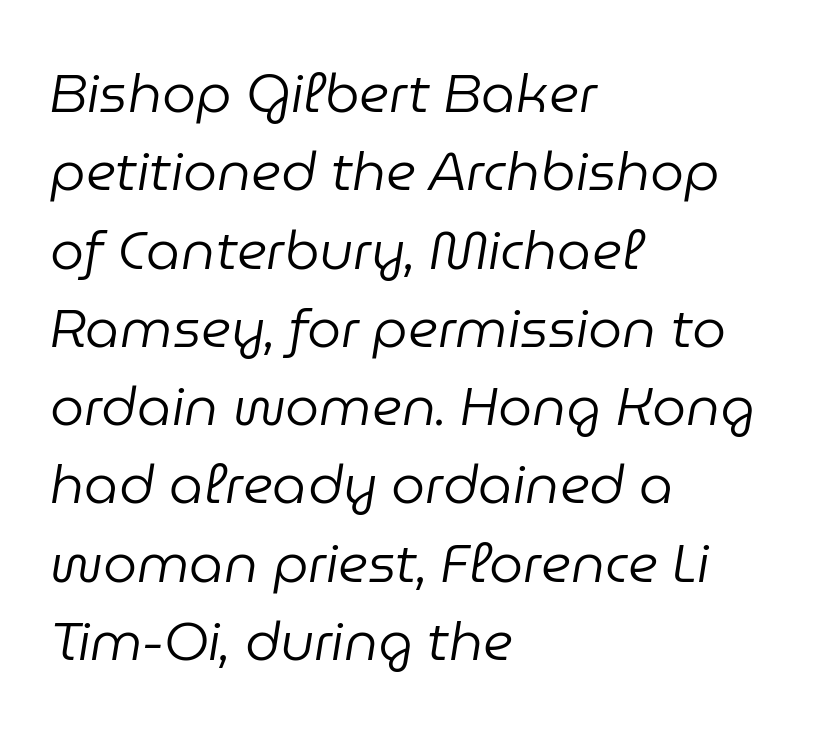
In terms of posture, this sample is oblique. In terms of letterspacing, this is plain default setting. The designer left line spacing at the default. A student would call this left alignment; a typographer would say flush left, rag right.
